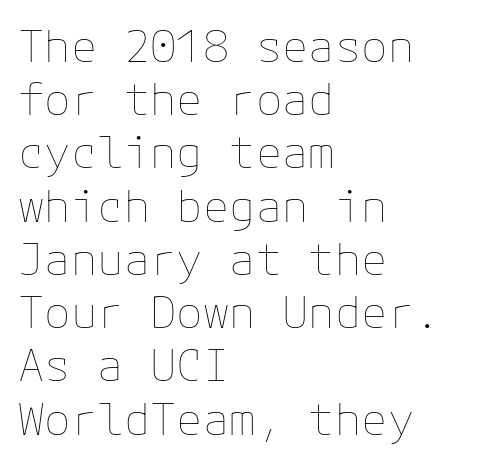
The image shows 44 px thin type, upright; set left-aligned, line spacing 1.21x, normal letter spacing, not underlined; low stroke contrast and a medium x-height.
